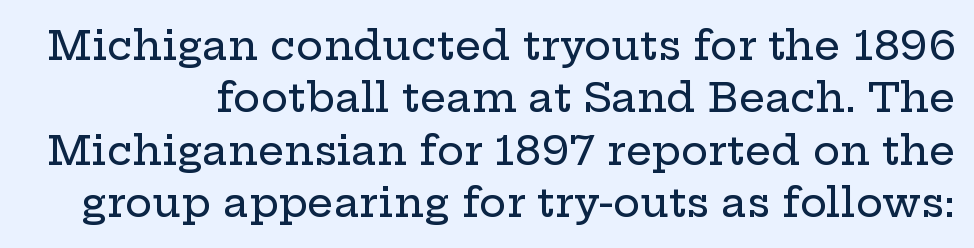
The type sits square on the baseline with zero lean. Yep, those are serifs on the letters. If you measured baseline to baseline, you'd find a middling distance. This sample has the flowing, uneven cadence of proportional lettering.
